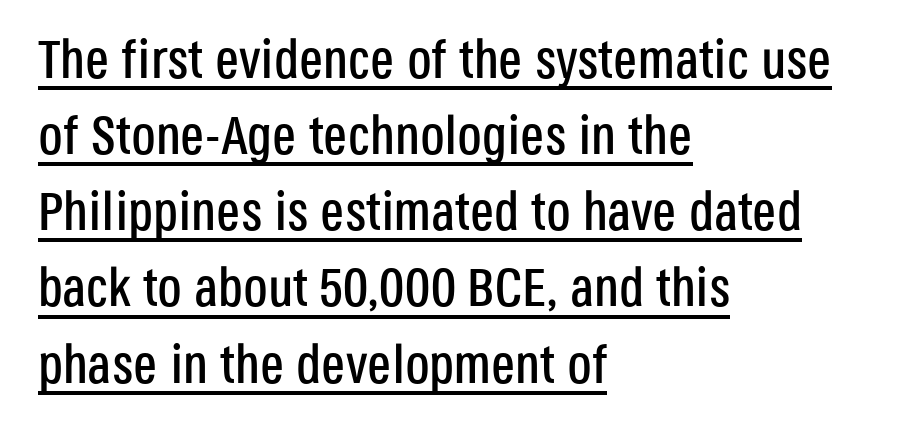
Q: Is the text italic (slanted)? A: No, it is upright.
Q: Is the typeface a serif or a sans-serif typeface? A: Sans-serif.
Q: Is the text underlined? A: Yes.
Q: How is the paragraph aligned? A: Left-aligned.
Q: Is the spacing between letters normal or unusually wide? A: Normal.
Q: Is the spacing between lines tight, normal or loose? A: Normal.
Q: Width (condensed, normal, or wide)? A: Condensed.
Q: Stroke contrast? A: Low.
Q: x-height? A: Large.
Q: Monospaced? A: No.
